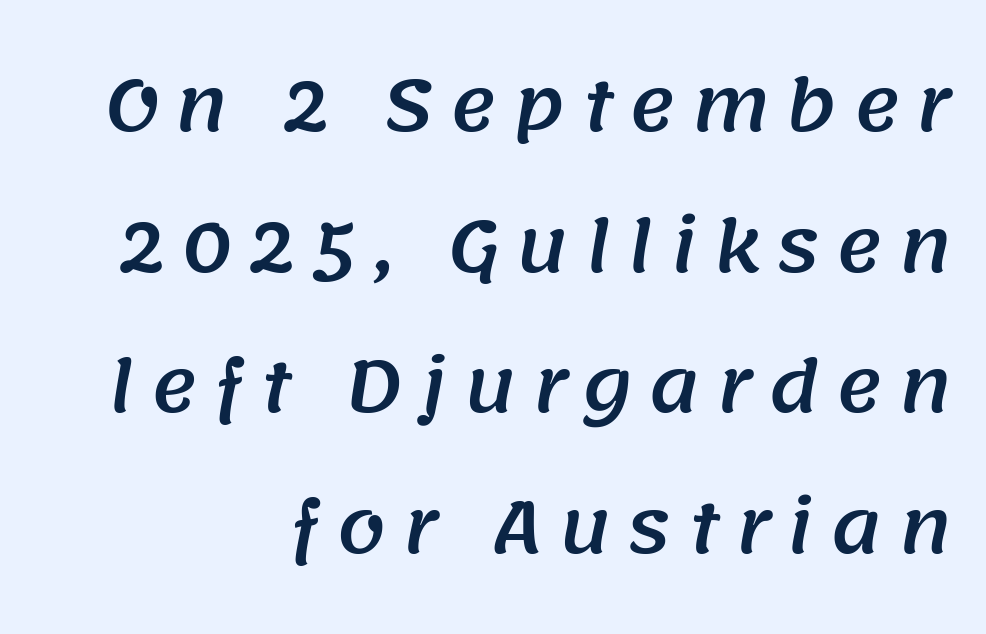
Q: Is the typeface a serif or a sans-serif typeface? A: Sans-serif.
Q: Is the text underlined? A: No.
Q: How is the paragraph aligned? A: Right-aligned.
Q: Is the spacing between letters normal or unusually wide? A: Unusually wide.
Q: Is the spacing between lines tight, normal or loose? A: Loose.
Q: Width (condensed, normal, or wide)? A: Normal.
Q: Stroke contrast? A: Medium.
Q: x-height? A: Large.
Q: Monospaced? A: No.
